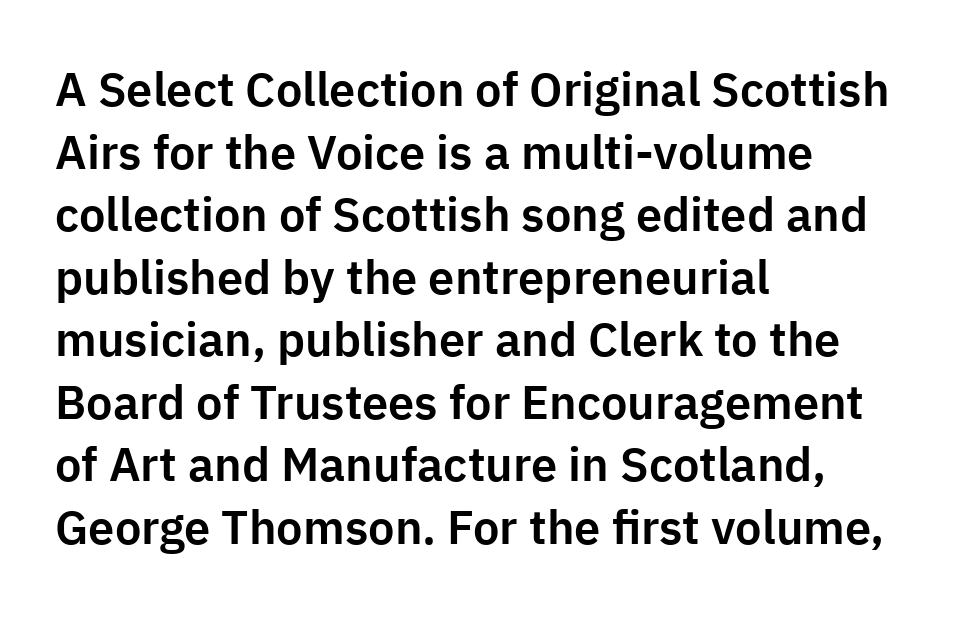
The image shows 47 px sans-serif type, upright; set left-aligned, normal line spacing (1.33x), normal letter spacing, not underlined; low stroke contrast and a medium x-height.
